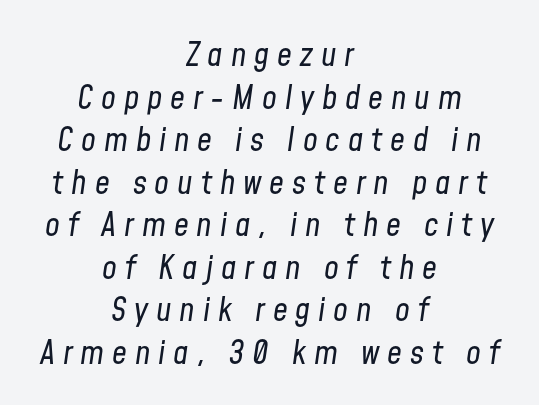
There is plenty of visible air inserted between adjacent glyphs. Counters stay open thanks to moderate or lighter strokes. The space beneath each line is pristine and unruled. The vertical gap from one line to the next is medium. Both edges are ragged and mirror each other, which tells us the setting is centered. This sample has the flowing, uneven cadence of proportional lettering.
